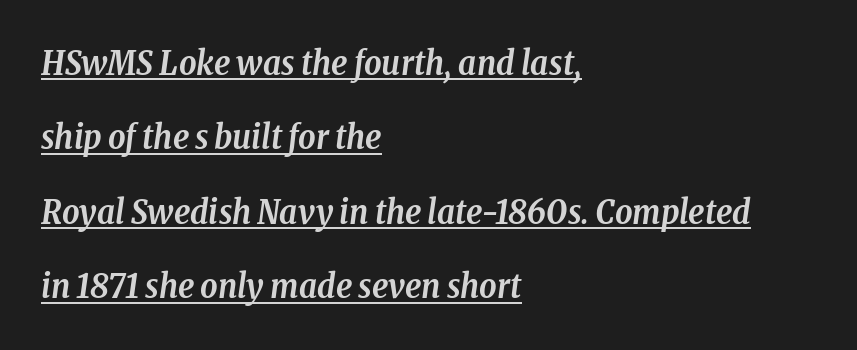
Q: Is the text bold? A: Yes.
Q: Is the text italic (slanted)? A: Yes, it leans right by about 8 degrees.
Q: Is the typeface a serif or a sans-serif typeface? A: Serif.
Q: Is the text underlined? A: Yes.
Q: How is the paragraph aligned? A: Left-aligned.
Q: Is the spacing between letters normal or unusually wide? A: Normal.
Q: Is the spacing between lines tight, normal or loose? A: Loose.
Q: Width (condensed, normal, or wide)? A: Condensed.
Q: Stroke contrast? A: Low.
Q: x-height? A: Medium.
Q: Monospaced? A: No.
